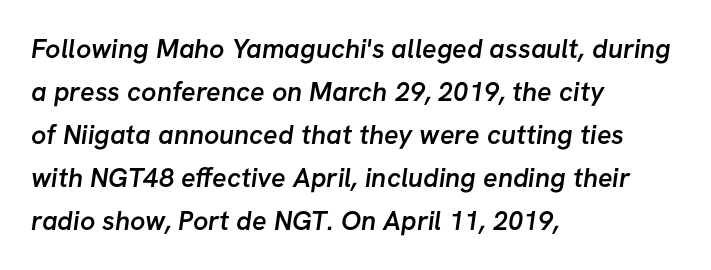
{"bold": "semi", "underline": "no", "align": "left", "line_spacing": "normal", "line_spacing_ratio": 1.59, "letter_spacing": "normal", "letter_spacing_em": 0.0, "glyph_px": 27}
